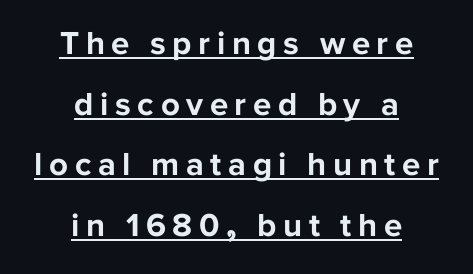
The image shows 33 px bold sans-serif type, upright; set centered, line spacing 1.84x, unusually wide letter spacing (+0.2 em), underlined; low stroke contrast and a medium x-height.
